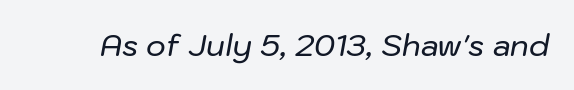
Q: Is the text italic (slanted)? A: Yes, it leans right by about 10 degrees.
Q: Is the text underlined? A: No.
Q: Is the spacing between letters normal or unusually wide? A: Normal.
Q: Width (condensed, normal, or wide)? A: Normal.
Q: Stroke contrast? A: Low.
Q: x-height? A: Medium.
Q: Monospaced? A: No.
